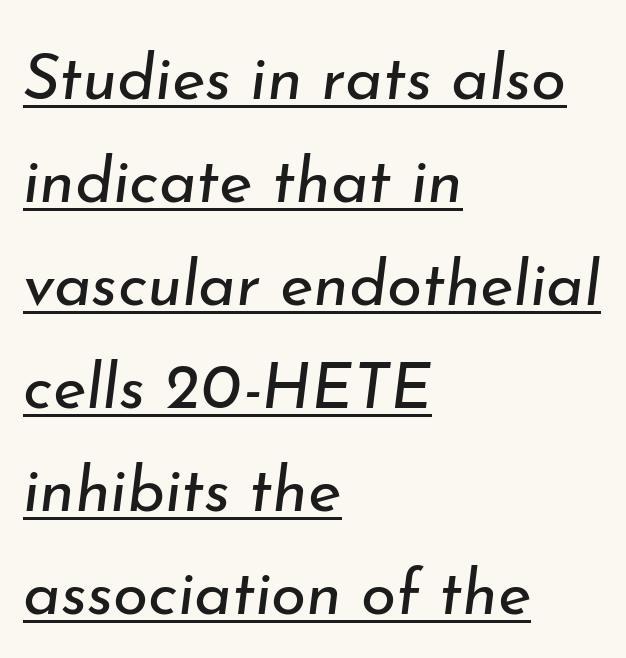
The image shows 64 px regular-weight type, italic (leaning right); set left-aligned, normal line spacing (1.61x), normal letter spacing, underlined; low stroke contrast and a small x-height.
